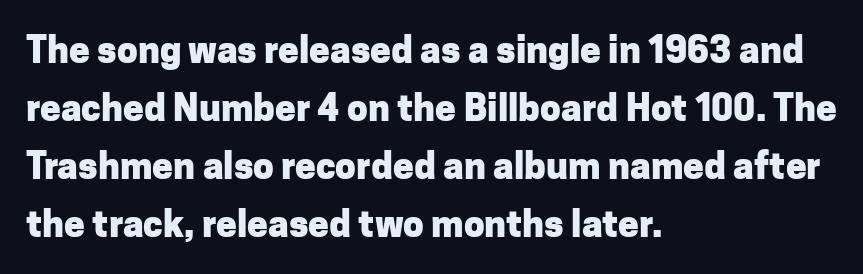
These lines are composed in type without serifs. The glyphs are unaccompanied by any horizontal stroke below them. All the whitespace from short lines collects on the right. Upright lettering throughout.
